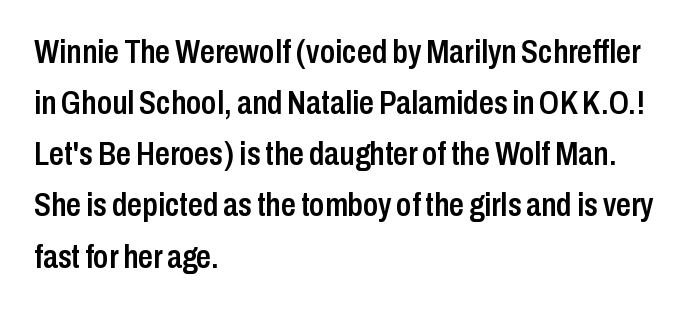
The image shows 33 px semibold, condensed sans-serif type, upright; set left-aligned, normal line spacing (1.55x), normal letter spacing, not underlined; low stroke contrast and a medium x-height.
